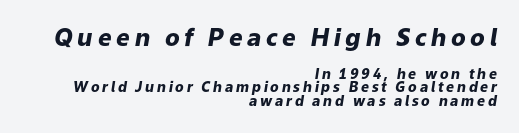
Q: Is the text bold? A: Yes.
Q: Is the text italic (slanted)? A: Yes, it leans right by about 9 degrees.
Q: Is the text underlined? A: No.
Q: How is the paragraph aligned? A: Right-aligned.
Q: Is the spacing between letters normal or unusually wide? A: Unusually wide.
Q: Is the spacing between lines tight, normal or loose? A: Tight.
Q: Which block of text is set in a larger size, the first (top) or the second (bottom)? A: The first (top) one.
